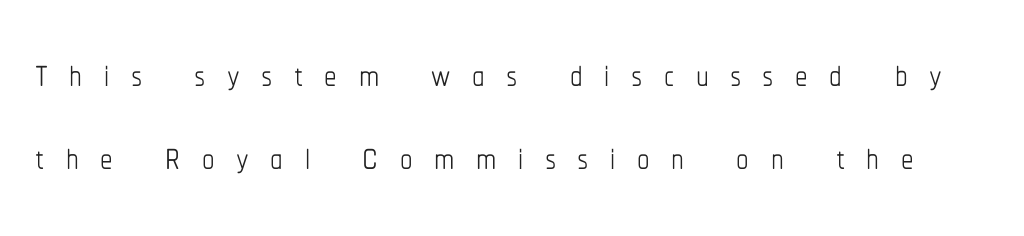
{"italic": "no", "bold": "no", "weight": "thin", "width": "condensed", "stroke_contrast": "low", "x_height": "medium", "monospaced": "no", "underline": "no", "line_spacing": "normal", "line_spacing_ratio": 1.67, "letter_spacing": "wide", "letter_spacing_em": 0.43, "glyph_px": 50}
